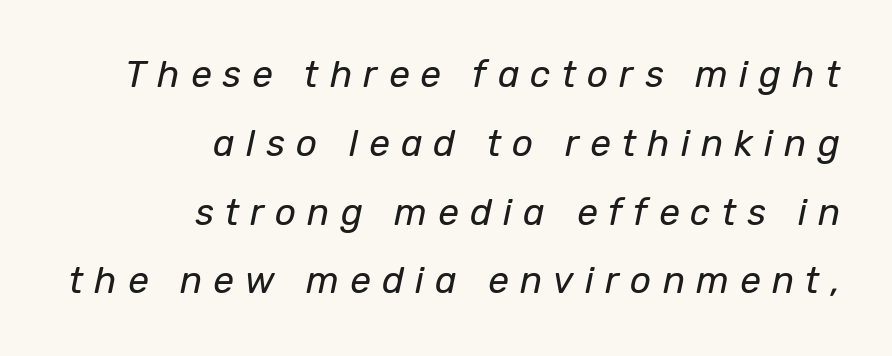
The image shows 37 px regular-weight type, italic (leaning right); set right-aligned, line spacing 1.86x, unusually wide letter spacing (+0.3 em), not underlined; low stroke contrast and a medium x-height.
